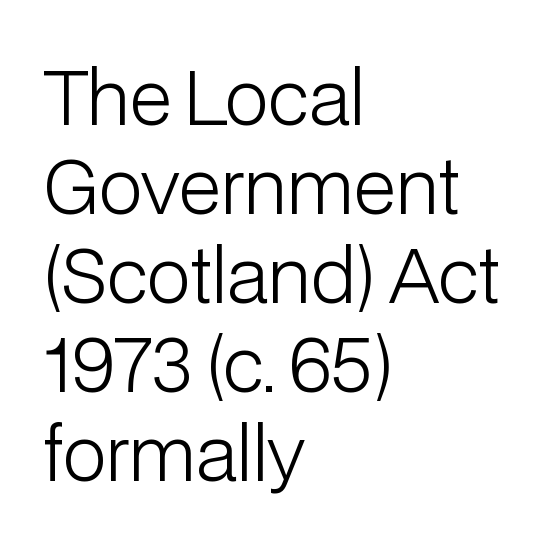
The image shows 73 px light sans-serif type, upright; set left-aligned, line spacing 1.22x, normal letter spacing, not underlined; low stroke contrast and a medium x-height.
